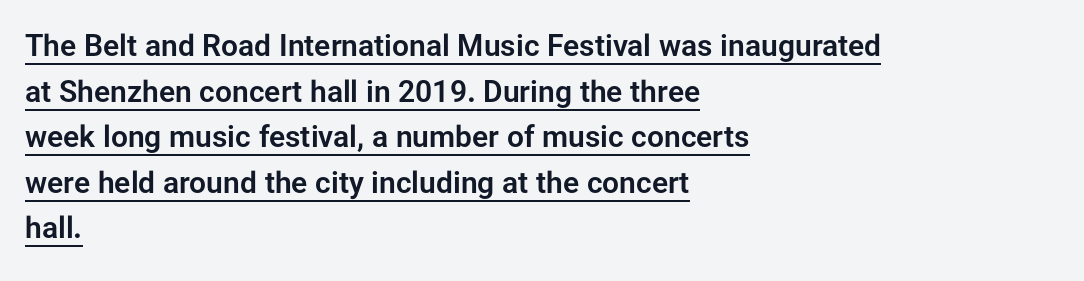
The image shows 30 px sans-serif type, upright; set left-aligned, normal line spacing (1.52x), normal letter spacing, underlined; low stroke contrast and a medium x-height.
